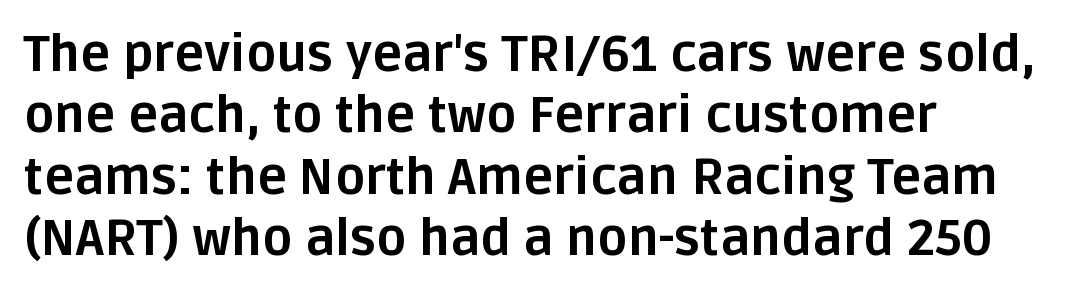
{"serif": "no", "italic": "no", "bold": "yes", "weight": "bold", "width": "normal", "stroke_contrast": "low", "x_height": "large", "monospaced": "no", "underline": "no", "align": "left", "line_spacing_ratio": 1.23, "letter_spacing": "normal", "letter_spacing_em": 0.0, "glyph_px": 50}
